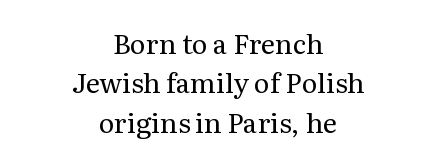
Q: Is the text bold? A: No.
Q: Is the text italic (slanted)? A: No, it is upright.
Q: Is the text underlined? A: No.
Q: How is the paragraph aligned? A: Centered.
Q: Is the spacing between letters normal or unusually wide? A: Normal.
Q: Is the spacing between lines tight, normal or loose? A: Normal.
